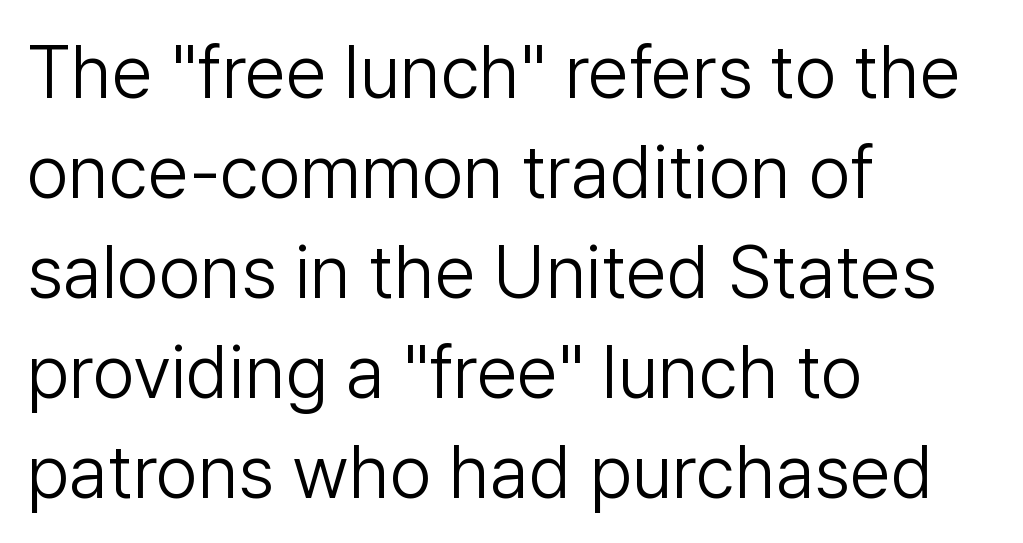
The image shows 74 px light sans-serif type, upright; set left-aligned, normal line spacing (1.35x), normal letter spacing, not underlined; low stroke contrast and a medium x-height.
